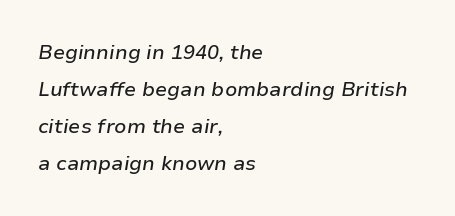
The image shows 20 px text type, italic (leaning right); set left-aligned, line spacing 1.85x, normal letter spacing, not underlined.
